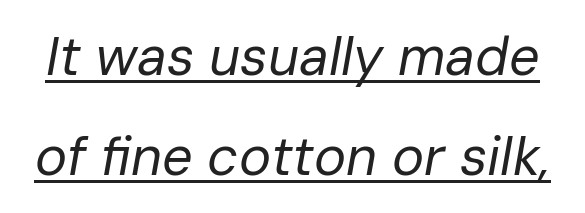
{"italic": "yes", "lean": "right", "slant_degrees": 10, "bold": "no", "weight": "regular", "width": "normal", "stroke_contrast": "low", "x_height": "medium", "monospaced": "no", "underline": "yes", "line_spacing_ratio": 1.85, "letter_spacing": "normal", "letter_spacing_em": 0.0, "glyph_px": 54}
